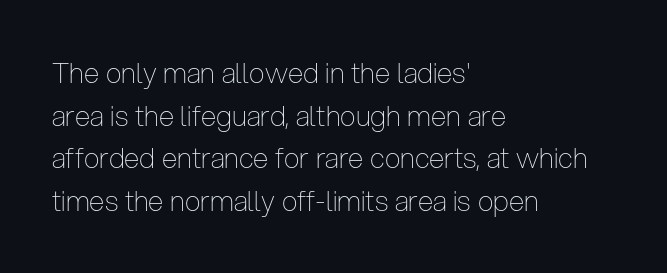
The image shows 28 px thin, condensed sans-serif type, upright; set left-aligned, normal line spacing (1.52x), normal letter spacing, not underlined; low stroke contrast and a medium x-height.
